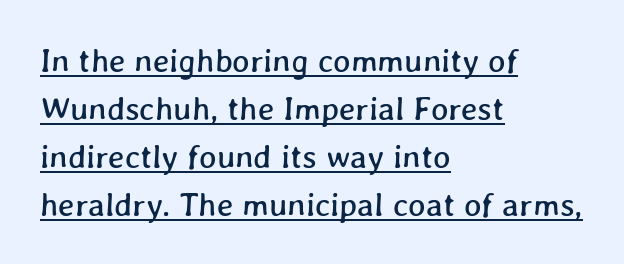
{"width": "normal", "stroke_contrast": "low", "x_height": "medium", "monospaced": "no", "underline": "yes", "align": "left", "line_spacing": "normal", "line_spacing_ratio": 1.45, "letter_spacing": "normal", "letter_spacing_em": 0.0, "glyph_px": 33}
